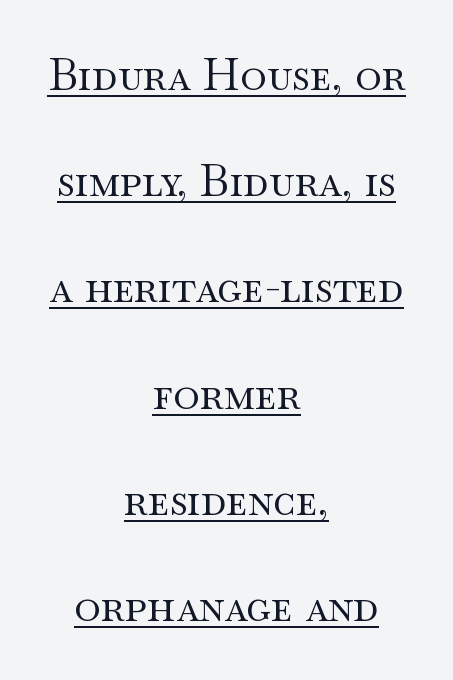
Q: Is the text bold? A: No.
Q: Is the text italic (slanted)? A: No, it is upright.
Q: Is the typeface a serif or a sans-serif typeface? A: Serif.
Q: Is the text underlined? A: Yes.
Q: How is the paragraph aligned? A: Centered.
Q: Is the spacing between letters normal or unusually wide? A: Normal.
Q: Is the spacing between lines tight, normal or loose? A: Loose.
Q: Width (condensed, normal, or wide)? A: Wide.
Q: Stroke contrast? A: Medium.
Q: x-height? A: Small.
Q: Monospaced? A: No.
